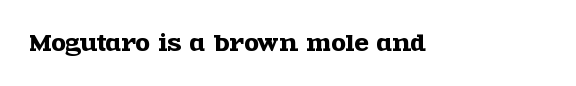
Q: Is the text italic (slanted)? A: No, it is upright.
Q: Is the text underlined? A: No.
Q: Is the spacing between letters normal or unusually wide? A: Normal.
